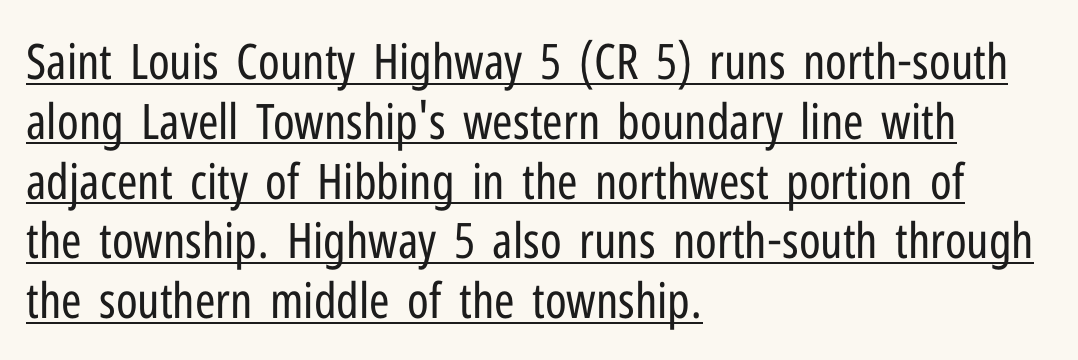
Q: Is the text bold? A: No.
Q: Is the text italic (slanted)? A: No, it is upright.
Q: Is the typeface a serif or a sans-serif typeface? A: Sans-serif.
Q: Is the text underlined? A: Yes.
Q: How is the paragraph aligned? A: Left-aligned.
Q: Is the spacing between letters normal or unusually wide? A: Normal.
Q: Width (condensed, normal, or wide)? A: Condensed.
Q: Stroke contrast? A: Low.
Q: x-height? A: Medium.
Q: Monospaced? A: No.
